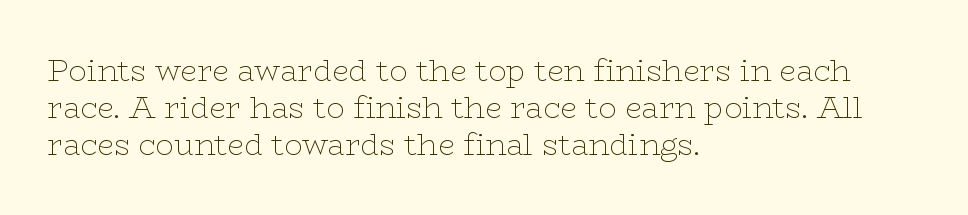
{"serif": "yes", "italic": "no", "bold": "no", "weight": "thin", "width": "wide", "stroke_contrast": "low", "x_height": "medium", "monospaced": "no", "underline": "no", "align": "left", "line_spacing_ratio": 1.23, "letter_spacing": "normal", "letter_spacing_em": 0.0, "glyph_px": 30}
